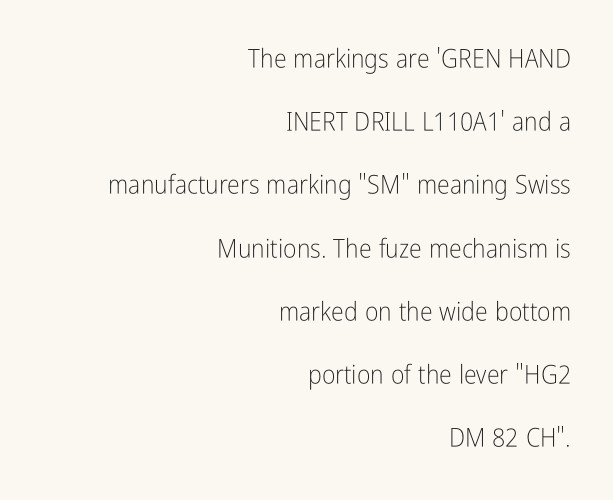
Q: Is the text bold? A: No.
Q: Is the text italic (slanted)? A: No, it is upright.
Q: Is the text underlined? A: No.
Q: How is the paragraph aligned? A: Right-aligned.
Q: Is the spacing between letters normal or unusually wide? A: Normal.
Q: Is the spacing between lines tight, normal or loose? A: Loose.
